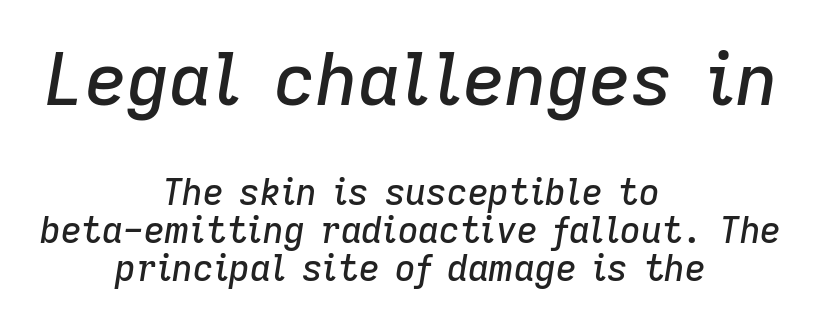
The passage shown is typed in a proportional face where columns would drift. The space between consecutive lines is stingy. Caption: multi-line text, centered on the measure. Descenders are the only things crossing below the line.
